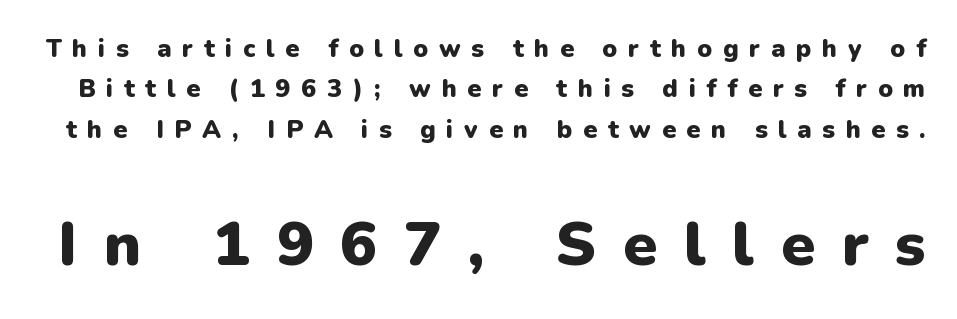
{"serif": "no", "italic": "no", "bold": "yes", "weight": "heavy", "width": "normal", "stroke_contrast": "low", "x_height": "medium", "monospaced": "no", "underline": "no", "line_spacing": "normal", "line_spacing_ratio": 1.62, "letter_spacing": "wide", "letter_spacing_em": 0.43, "larger_block": "second", "size_ratio": 2.48, "glyph_px": 62}
